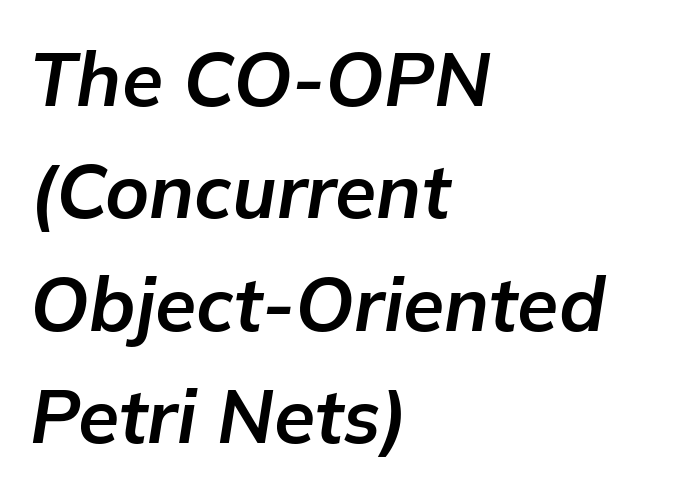
Q: Is the text bold? A: Yes.
Q: Is the text italic (slanted)? A: Yes, it leans right by about 9 degrees.
Q: Is the text underlined? A: No.
Q: How is the paragraph aligned? A: Left-aligned.
Q: Is the spacing between letters normal or unusually wide? A: Normal.
Q: Is the spacing between lines tight, normal or loose? A: Normal.
Q: Width (condensed, normal, or wide)? A: Normal.
Q: Stroke contrast? A: Low.
Q: x-height? A: Medium.
Q: Monospaced? A: No.
